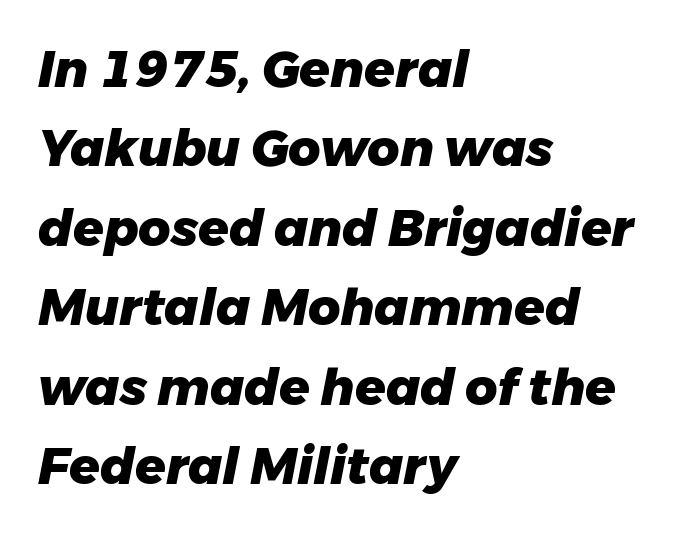
The image shows 50 px heavy type, italic (leaning right); set left-aligned, normal line spacing (1.59x), normal letter spacing, not underlined; low stroke contrast and a medium x-height.
